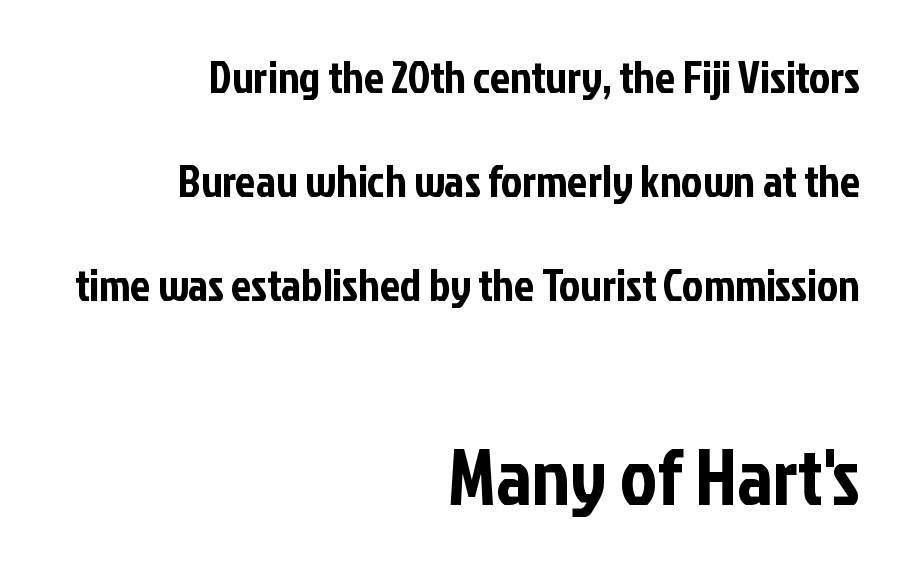
The image shows 79 px condensed sans-serif type, upright; set right-aligned, loose line spacing (2.31x), normal letter spacing, not underlined; the second (bottom) block is 1.76x larger; low stroke contrast and a medium x-height.
